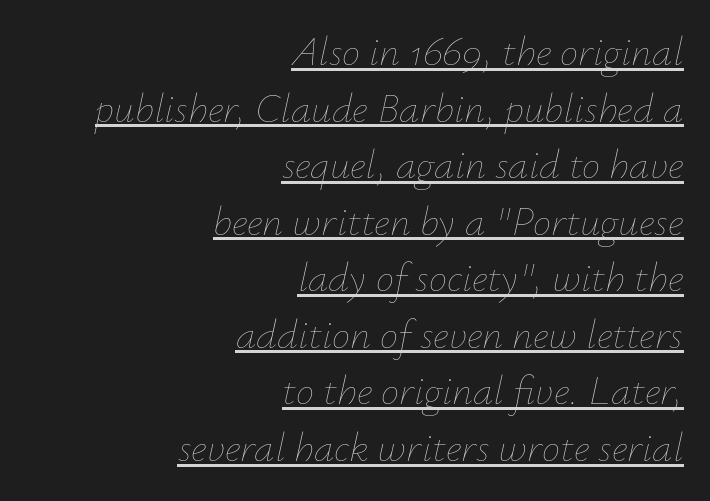
The rendering applies a slant to the glyphs. A typesetter would call this zero additional tracking. These lines are set flush right with a ragged left edge. Notice how a bar underscores the lettering throughout. Stroke mass is kept to a normal reading level or below.
